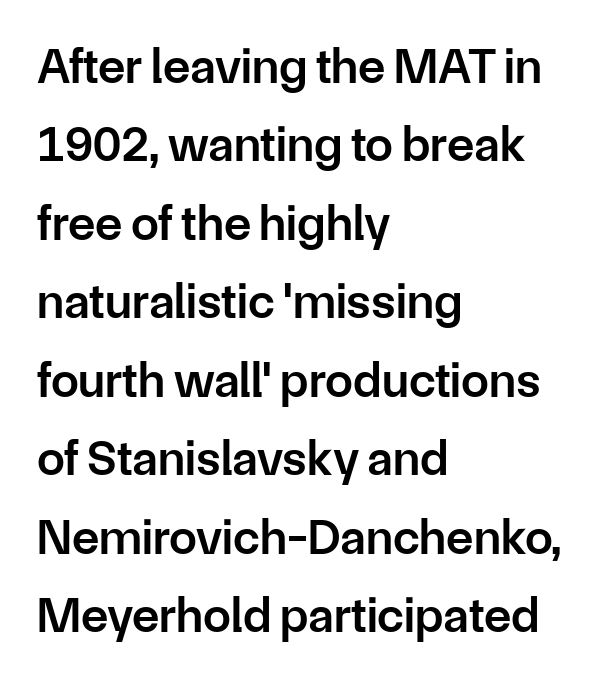
{"serif": "no", "italic": "no", "bold": "semi", "weight": "semibold", "width": "normal", "stroke_contrast": "low", "x_height": "medium", "monospaced": "no", "underline": "no", "align": "left", "line_spacing": "normal", "line_spacing_ratio": 1.57, "letter_spacing": "normal", "letter_spacing_em": 0.0, "glyph_px": 50}
